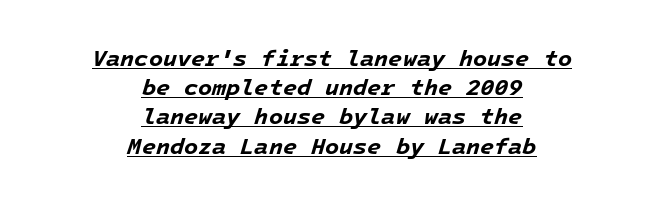
{"italic": "yes", "lean": "right", "slant_degrees": 16, "bold": "yes", "underline": "yes", "align": "center", "line_spacing": "normal", "line_spacing_ratio": 1.27, "letter_spacing": "normal", "letter_spacing_em": 0.0, "glyph_px": 23}
